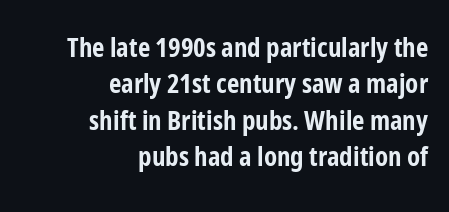
The string is rendered with underlining switched off. These lines were composed using upright roman letters. Default kerning and tracking; the words read as compact shapes. Pretty heavy lettering here — definitely bold.
